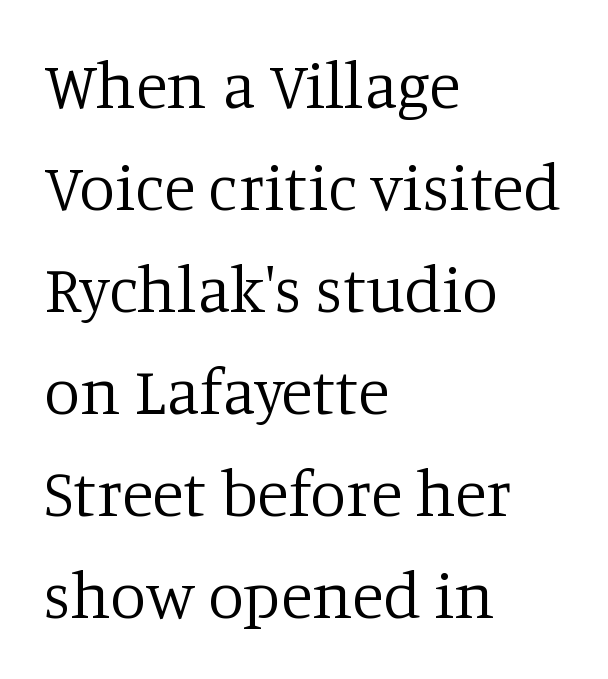
The typesetter chose a ragged-right arrangement here. These lines were composed using upright roman letters. The text was rendered using a seriffed face with decorative stroke endings. The line texture is even and compact thanks to regular tracking. A typesetter would call this proportional, since set widths differ per character.
